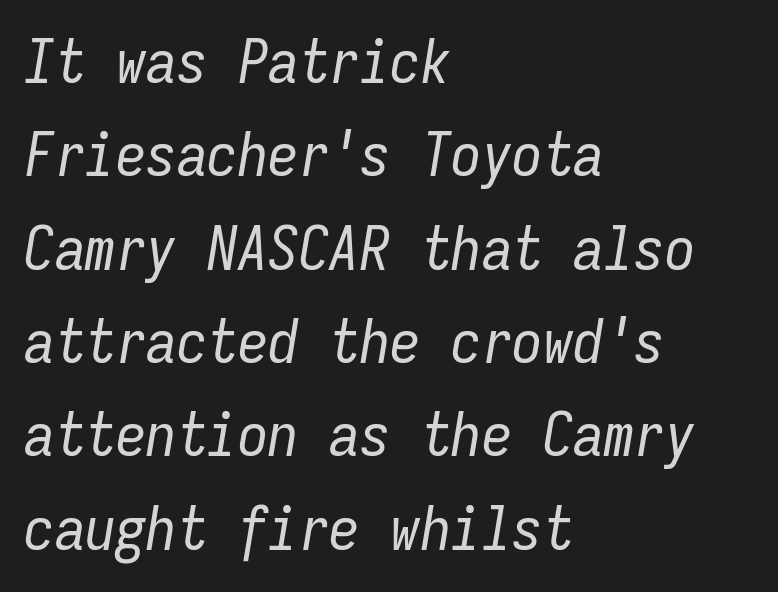
{"italic": "yes", "lean": "right", "slant_degrees": 9, "bold": "no", "weight": "regular", "width": "condensed", "stroke_contrast": "low", "x_height": "medium", "monospaced": "yes", "underline": "no", "align": "left", "line_spacing": "normal", "line_spacing_ratio": 1.53, "letter_spacing": "normal", "letter_spacing_em": 0.0, "glyph_px": 61}
